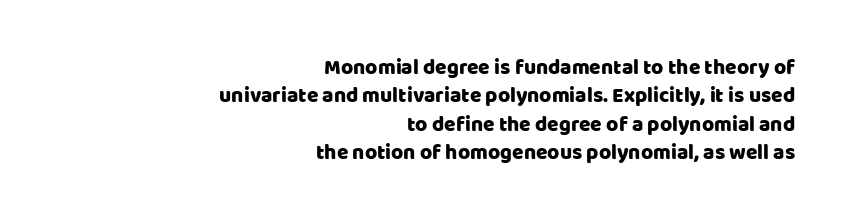
Q: Is the text italic (slanted)? A: No, it is upright.
Q: Is the text underlined? A: No.
Q: How is the paragraph aligned? A: Right-aligned.
Q: Is the spacing between letters normal or unusually wide? A: Normal.
Q: Is the spacing between lines tight, normal or loose? A: Normal.
